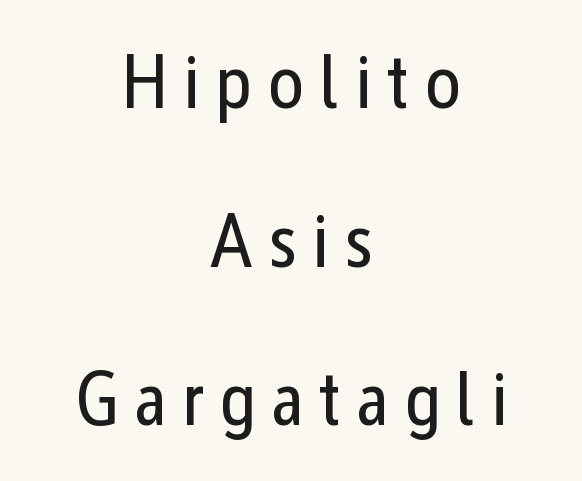
Q: Is the text bold? A: No.
Q: Is the text italic (slanted)? A: No, it is upright.
Q: Is the typeface a serif or a sans-serif typeface? A: Sans-serif.
Q: Is the text underlined? A: No.
Q: How is the paragraph aligned? A: Centered.
Q: Is the spacing between lines tight, normal or loose? A: Loose.
Q: Width (condensed, normal, or wide)? A: Condensed.
Q: Stroke contrast? A: Low.
Q: x-height? A: Medium.
Q: Monospaced? A: No.
